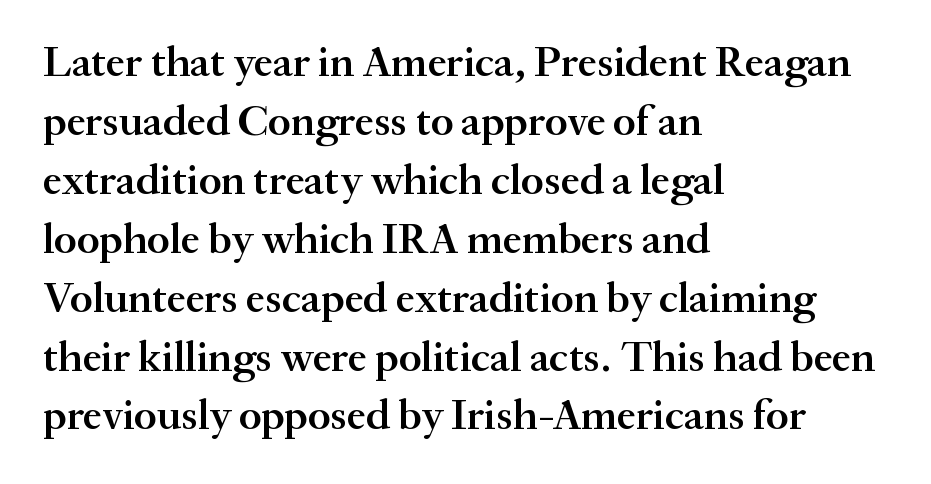
The image shows 43 px semibold serif type, upright; set left-aligned, normal line spacing (1.37x), normal letter spacing, not underlined; medium stroke contrast and a small x-height.
